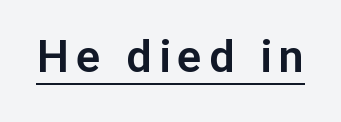
Q: Is the text italic (slanted)? A: No, it is upright.
Q: Is the typeface a serif or a sans-serif typeface? A: Sans-serif.
Q: Is the text underlined? A: Yes.
Q: Width (condensed, normal, or wide)? A: Normal.
Q: Stroke contrast? A: Low.
Q: x-height? A: Medium.
Q: Monospaced? A: No.
